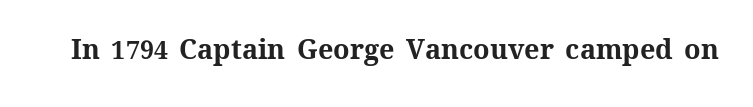
The image shows 27 px bold type, upright; set normal letter spacing, not underlined.
